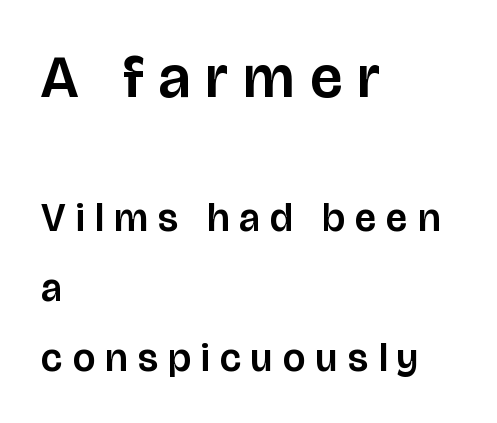
{"serif": "no", "italic": "no", "width": "normal", "stroke_contrast": "low", "x_height": "large", "monospaced": "no", "underline": "no", "align": "left", "line_spacing_ratio": 1.74, "letter_spacing": "wide", "letter_spacing_em": 0.26, "larger_block": "first", "size_ratio": 1.5, "glyph_px": 60}
